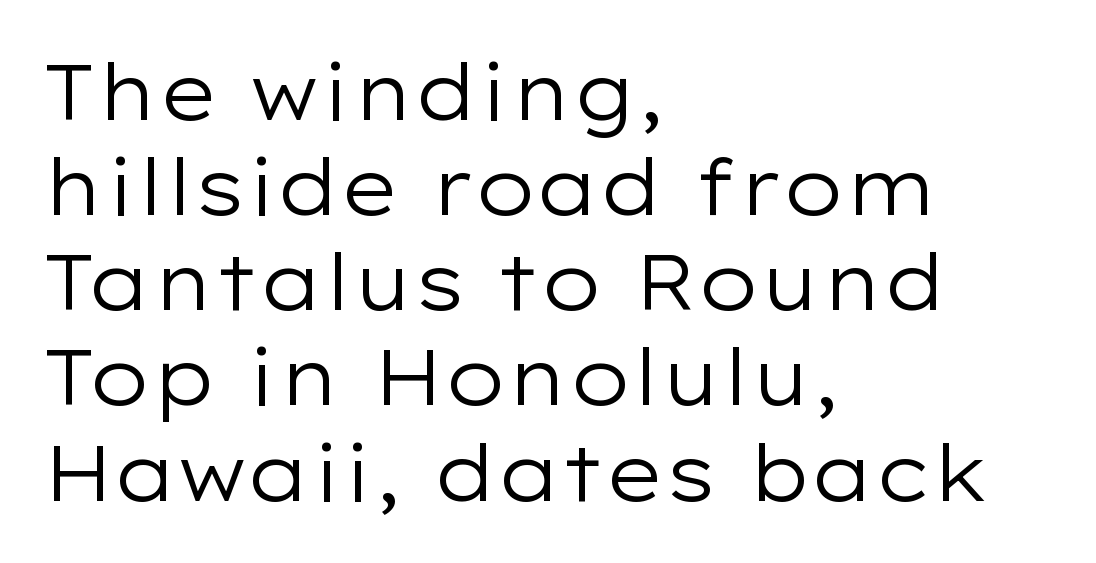
The image shows 78 px regular-weight, wide sans-serif type, upright; set left-aligned, line spacing 1.22x, normal letter spacing, not underlined; low stroke contrast and a medium x-height.
